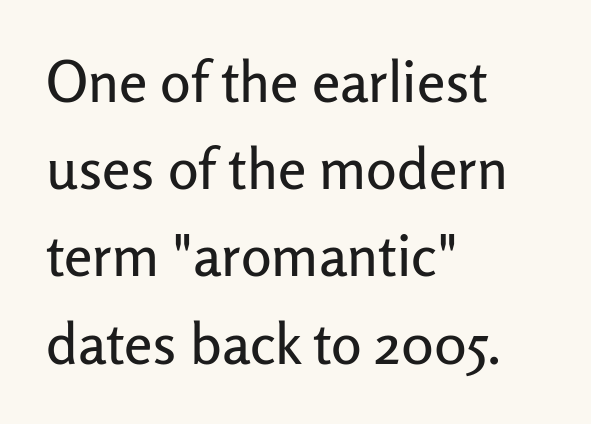
The font family rendered here belongs to the sans-serif group. Short note: letters normally spaced. The zone under the glyphs is completely vacant. Vertical spacing — default. The typesetter chose a ragged-right arrangement here.
